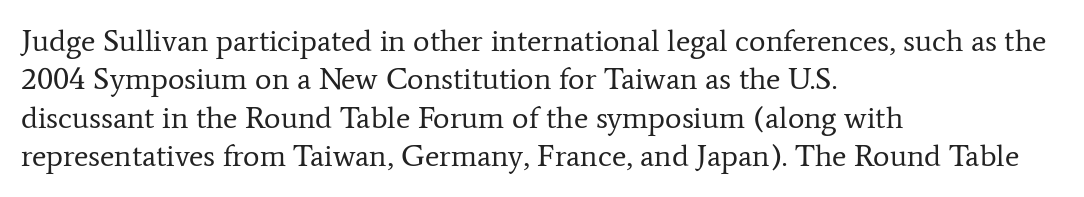
The image shows 31 px regular-weight serif type, upright; set left-aligned, line spacing 1.24x, normal letter spacing, not underlined; low stroke contrast and a medium x-height.
